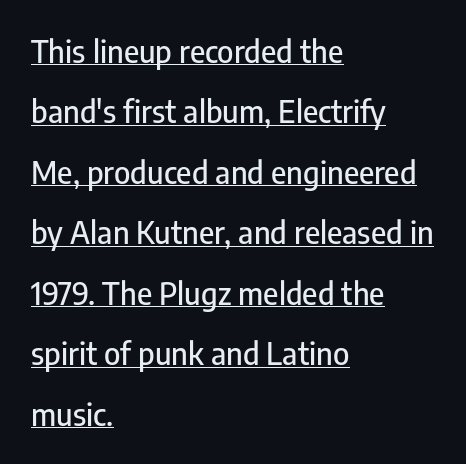
Q: Is the text italic (slanted)? A: No, it is upright.
Q: Is the typeface a serif or a sans-serif typeface? A: Sans-serif.
Q: Is the text underlined? A: Yes.
Q: How is the paragraph aligned? A: Left-aligned.
Q: Is the spacing between letters normal or unusually wide? A: Normal.
Q: Is the spacing between lines tight, normal or loose? A: Loose.
Q: Width (condensed, normal, or wide)? A: Condensed.
Q: Stroke contrast? A: Low.
Q: x-height? A: Medium.
Q: Monospaced? A: No.
